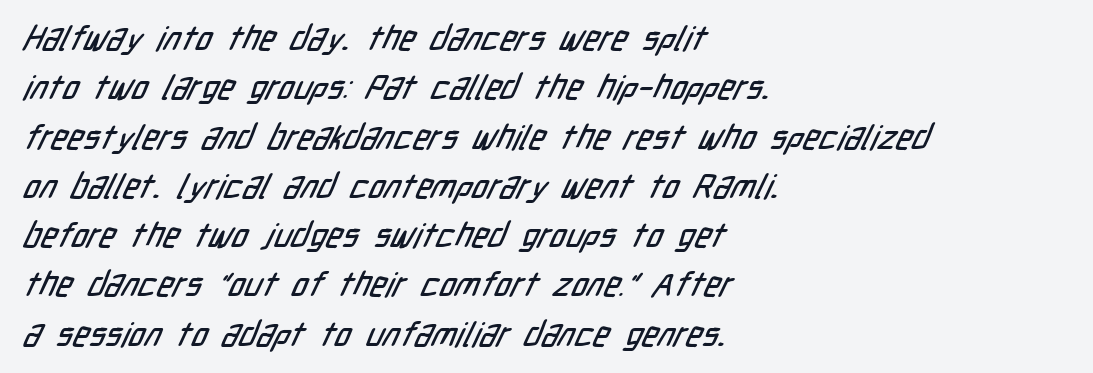
{"serif": "no", "width": "condensed", "stroke_contrast": "low", "x_height": "medium", "monospaced": "no", "underline": "no", "align": "left", "line_spacing": "normal", "line_spacing_ratio": 1.45, "letter_spacing": "normal", "letter_spacing_em": 0.0, "glyph_px": 34}
